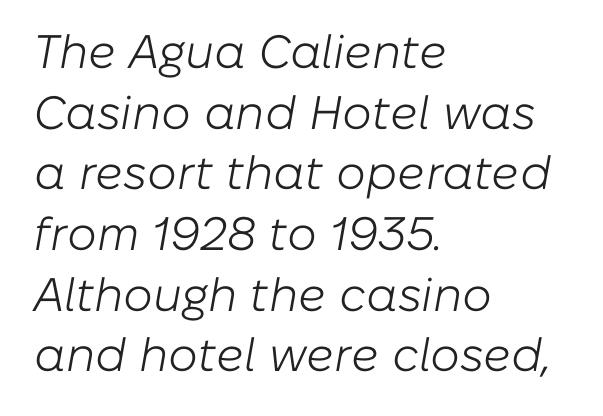
{"italic": "yes", "lean": "right", "slant_degrees": 10, "bold": "no", "weight": "light", "width": "normal", "stroke_contrast": "low", "x_height": "medium", "monospaced": "no", "underline": "no", "align": "left", "line_spacing": "normal", "line_spacing_ratio": 1.29, "letter_spacing": "normal", "letter_spacing_em": 0.0, "glyph_px": 47}
